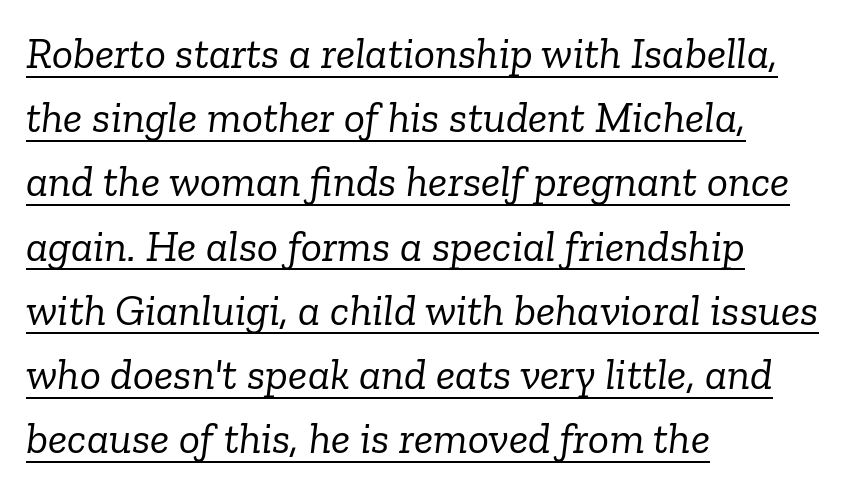
Q: Is the text bold? A: No.
Q: Is the text italic (slanted)? A: Yes, it leans right by about 6 degrees.
Q: Is the typeface a serif or a sans-serif typeface? A: Serif.
Q: Is the text underlined? A: Yes.
Q: How is the paragraph aligned? A: Left-aligned.
Q: Is the spacing between letters normal or unusually wide? A: Normal.
Q: Is the spacing between lines tight, normal or loose? A: Normal.
Q: Width (condensed, normal, or wide)? A: Normal.
Q: Stroke contrast? A: Low.
Q: x-height? A: Medium.
Q: Monospaced? A: No.
